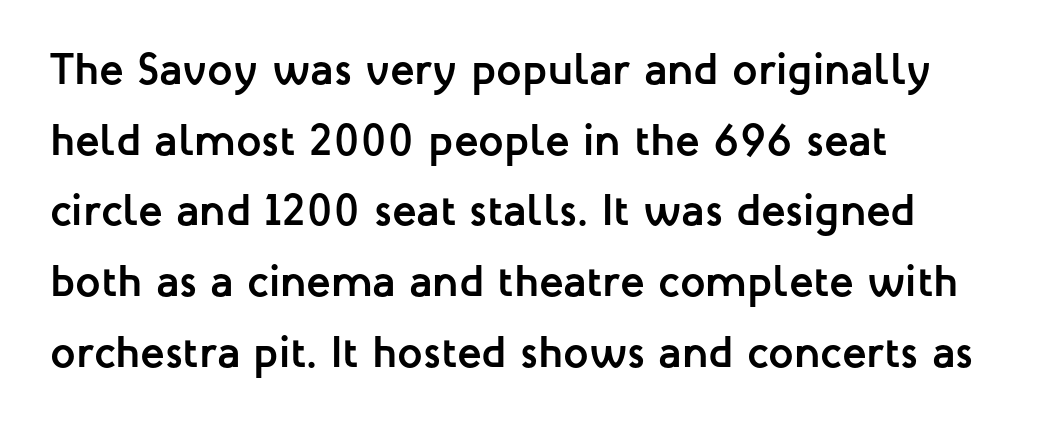
The space beneath each line is pristine and unruled. Horizontally, the lines are justified to the leading edge only. The passage shown is emphatically bold. Notice how the stems are strictly vertical — no italics here. Proportional: the letters do not fall into vertical columns.
